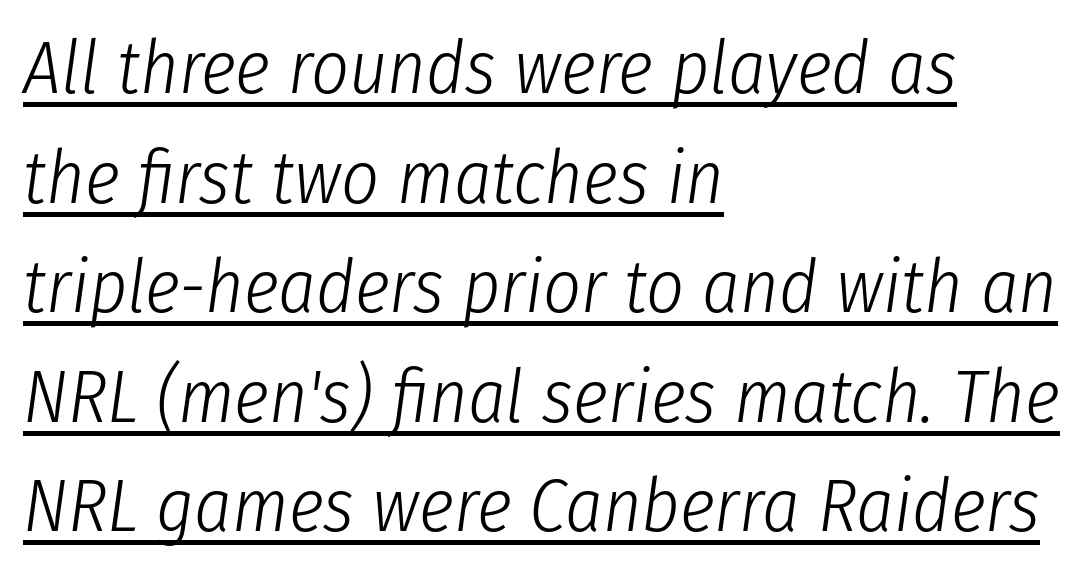
Q: Is the text bold? A: No.
Q: Is the text italic (slanted)? A: Yes, it leans right by about 8 degrees.
Q: Is the text underlined? A: Yes.
Q: How is the paragraph aligned? A: Left-aligned.
Q: Is the spacing between letters normal or unusually wide? A: Normal.
Q: Is the spacing between lines tight, normal or loose? A: Normal.
Q: Width (condensed, normal, or wide)? A: Condensed.
Q: Stroke contrast? A: Low.
Q: x-height? A: Medium.
Q: Monospaced? A: No.
